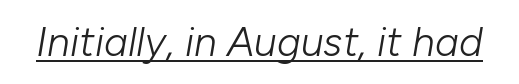
Q: Is the text bold? A: No.
Q: Is the text italic (slanted)? A: Yes, it leans right by about 10 degrees.
Q: Is the text underlined? A: Yes.
Q: Is the spacing between letters normal or unusually wide? A: Normal.
Q: Width (condensed, normal, or wide)? A: Normal.
Q: Stroke contrast? A: Low.
Q: x-height? A: Medium.
Q: Monospaced? A: No.
